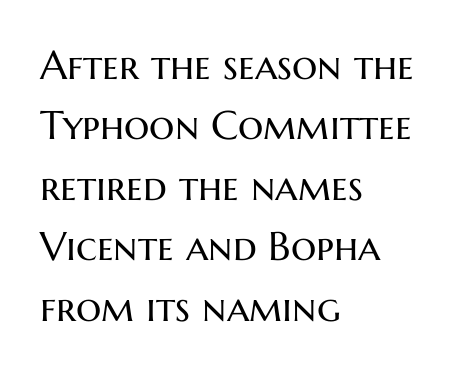
{"serif": "no", "italic": "no", "bold": "no", "weight": "regular", "width": "normal", "stroke_contrast": "medium", "x_height": "medium", "monospaced": "no", "underline": "no", "align": "left", "line_spacing": "normal", "line_spacing_ratio": 1.51, "letter_spacing": "normal", "letter_spacing_em": 0.0, "glyph_px": 40}
